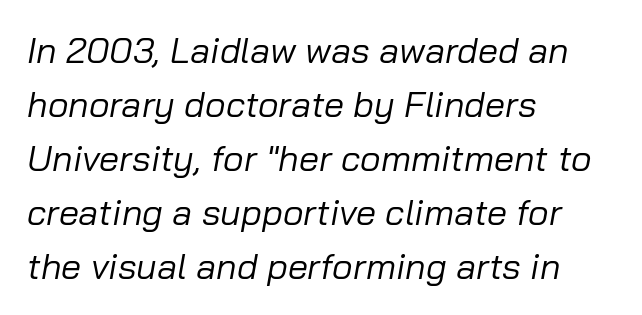
Q: Is the text bold? A: No.
Q: Is the text italic (slanted)? A: Yes, it leans right by about 10 degrees.
Q: Is the text underlined? A: No.
Q: How is the paragraph aligned? A: Left-aligned.
Q: Is the spacing between letters normal or unusually wide? A: Normal.
Q: Is the spacing between lines tight, normal or loose? A: Normal.
Q: Width (condensed, normal, or wide)? A: Normal.
Q: Stroke contrast? A: Low.
Q: x-height? A: Medium.
Q: Monospaced? A: No.
